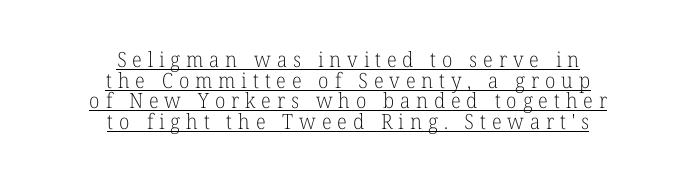
The typesetter has applied underlining to the passage shown. Posture: vertical. The letterforms stand isolated, each surrounded by extra space. No heavy texture on the line: the type isn't bold. Typeset on center — no edge is straight. The space between consecutive lines is stingy.
